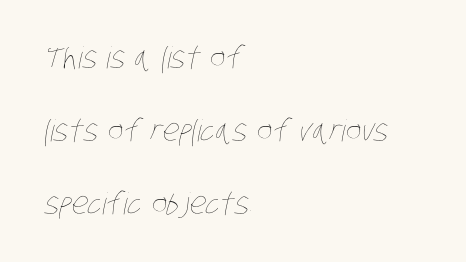
The image shows 30 px thin, condensed type; set left-aligned, loose line spacing (2.43x), normal letter spacing, not underlined; low stroke contrast and a large x-height.
